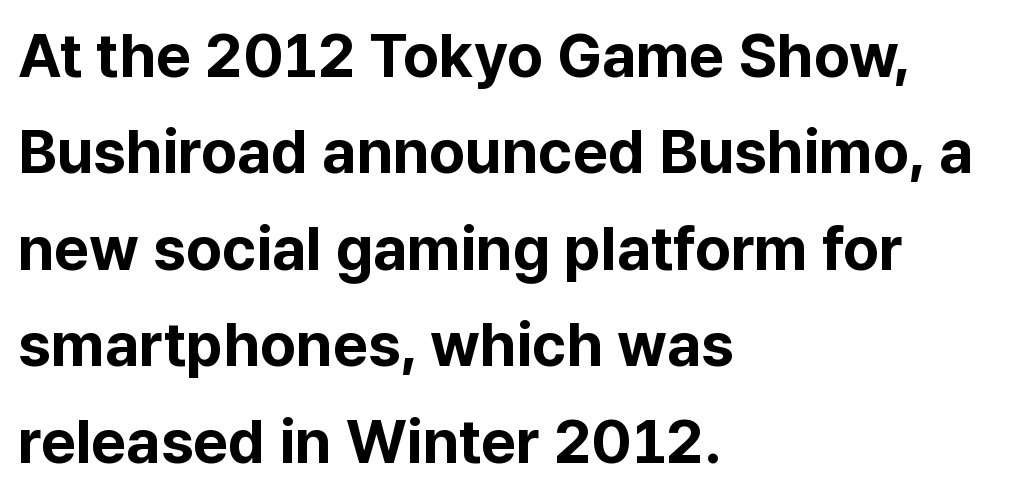
{"serif": "no", "italic": "no", "bold": "yes", "weight": "bold", "width": "normal", "stroke_contrast": "low", "x_height": "medium", "monospaced": "no", "underline": "no", "align": "left", "line_spacing": "normal", "line_spacing_ratio": 1.58, "letter_spacing": "normal", "letter_spacing_em": 0.0, "glyph_px": 61}
